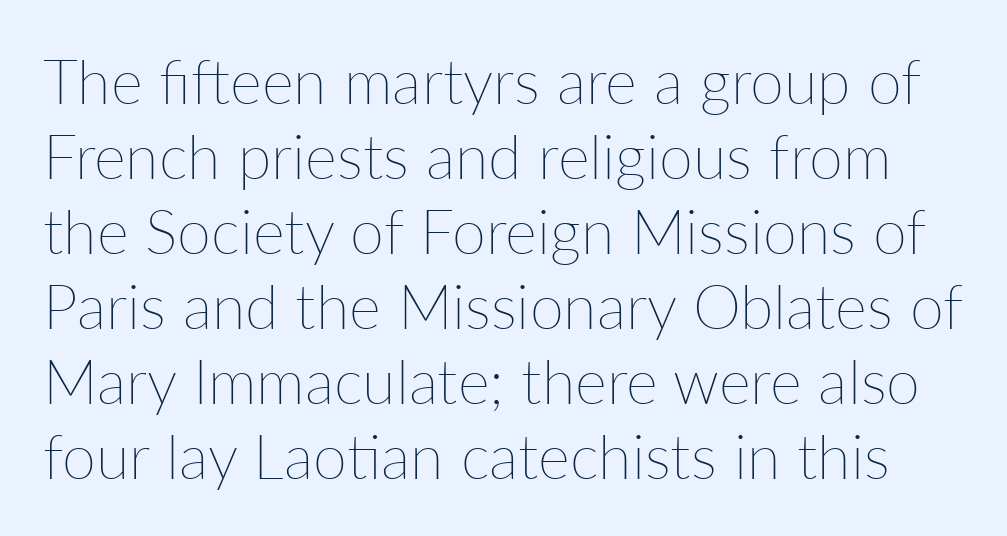
{"italic": "no", "bold": "no", "weight": "thin", "width": "normal", "stroke_contrast": "low", "x_height": "medium", "monospaced": "no", "underline": "no", "line_spacing_ratio": 1.23, "letter_spacing": "normal", "letter_spacing_em": 0.0, "glyph_px": 61}
